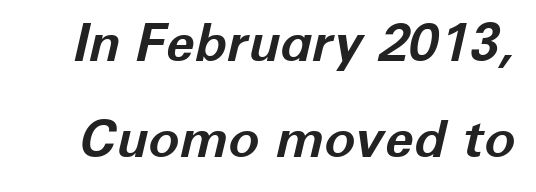
The image shows 52 px bold type, italic (leaning right); set line spacing 1.85x, normal letter spacing, not underlined; low stroke contrast and a medium x-height.
